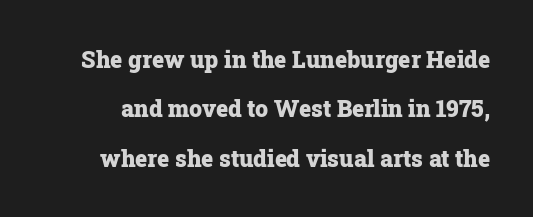
Q: Is the text bold? A: Yes.
Q: Is the text italic (slanted)? A: No, it is upright.
Q: Is the text underlined? A: No.
Q: Is the spacing between letters normal or unusually wide? A: Normal.
Q: Is the spacing between lines tight, normal or loose? A: Loose.
